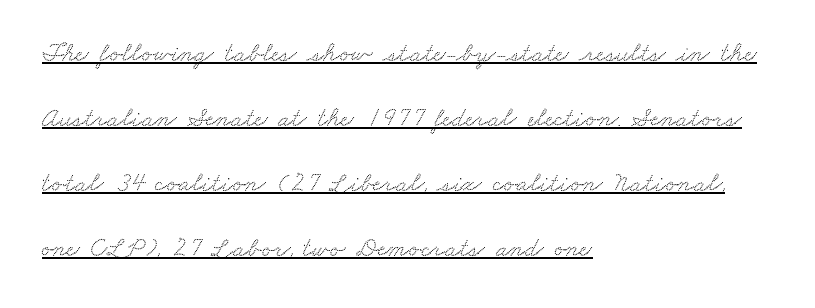
Horizontal alignment here is leftward, the default for most running prose. A baseline rule has been typeset under these characters. Standard letterfit; no display-style spreading of the glyphs. Vertical spacing — loose.
